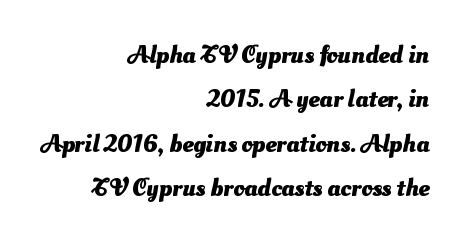
The image shows 25 px bold type; set right-aligned, line spacing 1.78x, normal letter spacing, not underlined.
